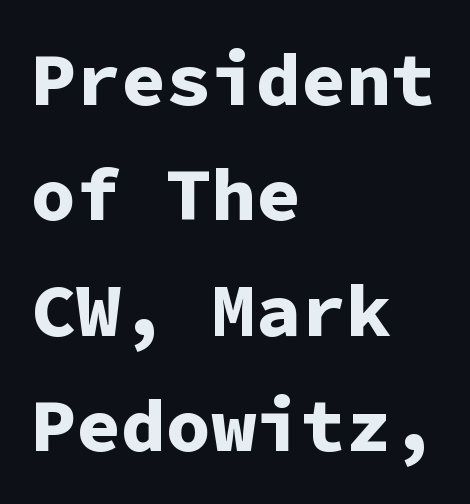
Q: Is the text bold? A: Yes.
Q: Is the text italic (slanted)? A: No, it is upright.
Q: Is the typeface a serif or a sans-serif typeface? A: Sans-serif.
Q: Is the text underlined? A: No.
Q: How is the paragraph aligned? A: Left-aligned.
Q: Is the spacing between letters normal or unusually wide? A: Normal.
Q: Is the spacing between lines tight, normal or loose? A: Normal.
Q: Width (condensed, normal, or wide)? A: Normal.
Q: Stroke contrast? A: Low.
Q: x-height? A: Medium.
Q: Monospaced? A: Yes.
